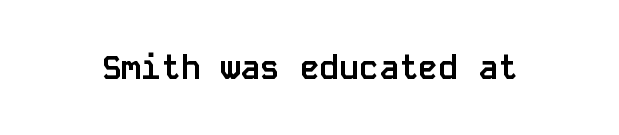
Q: Is the text bold? A: Yes.
Q: Is the text italic (slanted)? A: No, it is upright.
Q: Is the typeface a serif or a sans-serif typeface? A: Sans-serif.
Q: Is the text underlined? A: No.
Q: Is the spacing between letters normal or unusually wide? A: Normal.
Q: Width (condensed, normal, or wide)? A: Normal.
Q: Stroke contrast? A: Low.
Q: x-height? A: Large.
Q: Monospaced? A: Yes.
